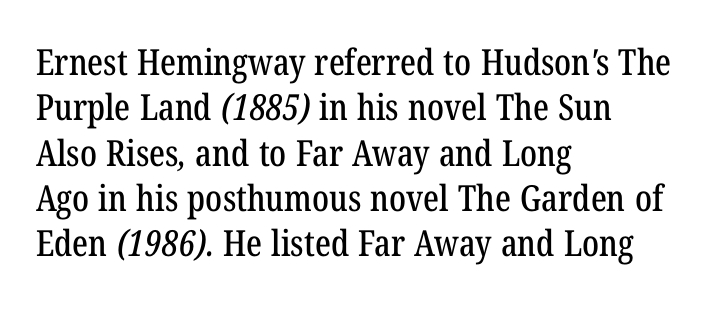
The image shows 36 px condensed serif type; set left-aligned, normal line spacing (1.26x), normal letter spacing, not underlined; low stroke contrast and a medium x-height.
